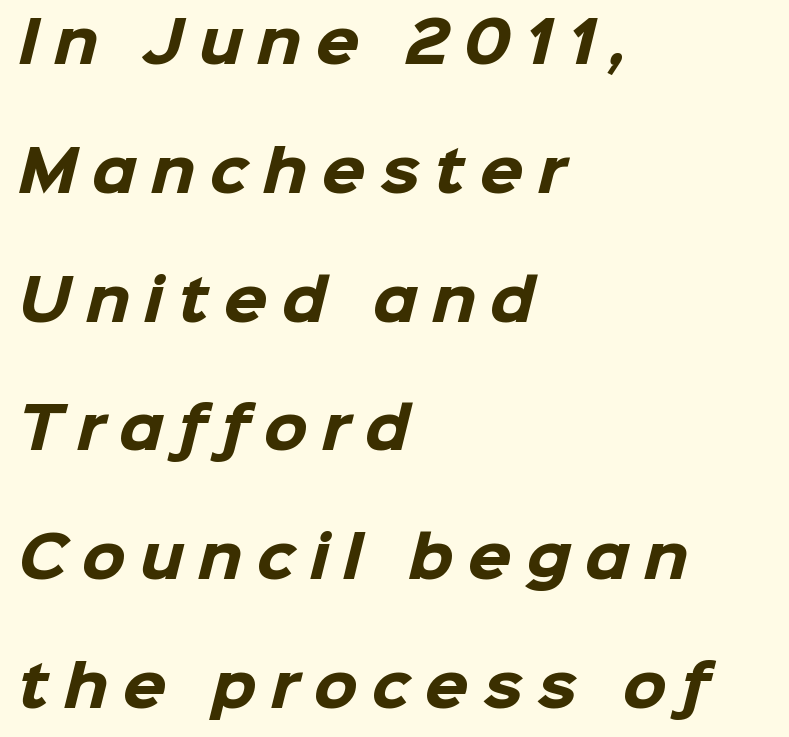
Q: Is the text bold? A: Yes.
Q: Is the typeface a serif or a sans-serif typeface? A: Sans-serif.
Q: Is the text underlined? A: No.
Q: How is the paragraph aligned? A: Left-aligned.
Q: Is the spacing between letters normal or unusually wide? A: Unusually wide.
Q: Is the spacing between lines tight, normal or loose? A: Loose.
Q: Width (condensed, normal, or wide)? A: Normal.
Q: Stroke contrast? A: Low.
Q: x-height? A: Medium.
Q: Monospaced? A: No.
